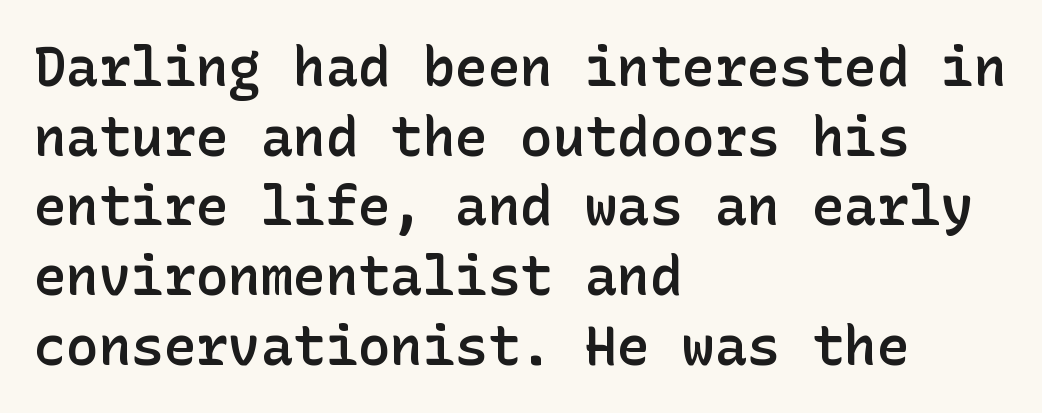
{"serif": "no", "italic": "no", "bold": "semi", "weight": "semibold", "width": "normal", "stroke_contrast": "low", "x_height": "medium", "underline": "no", "align": "left", "line_spacing": "normal", "line_spacing_ratio": 1.29, "letter_spacing": "normal", "letter_spacing_em": 0.0, "glyph_px": 54}
